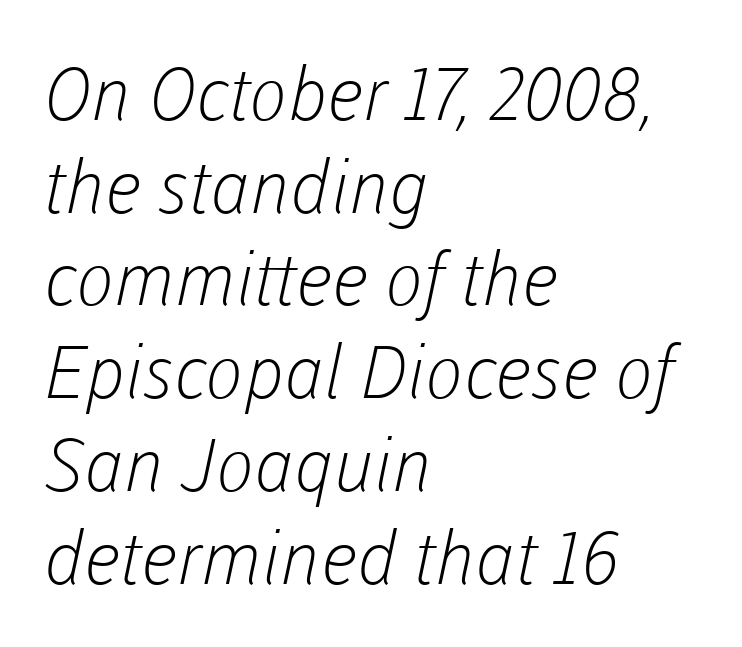
{"serif": "no", "bold": "no", "weight": "light", "width": "normal", "stroke_contrast": "low", "x_height": "medium", "monospaced": "no", "underline": "no", "align": "left", "line_spacing": "normal", "line_spacing_ratio": 1.27, "letter_spacing": "normal", "letter_spacing_em": 0.0, "glyph_px": 73}
